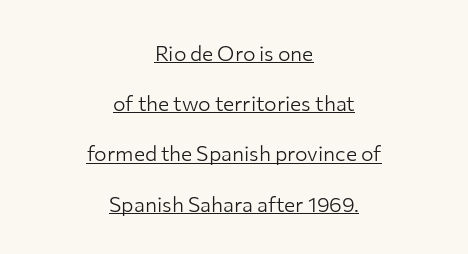
The image shows 21 px text type, upright; set centered, loose line spacing (2.39x), normal letter spacing, underlined.
